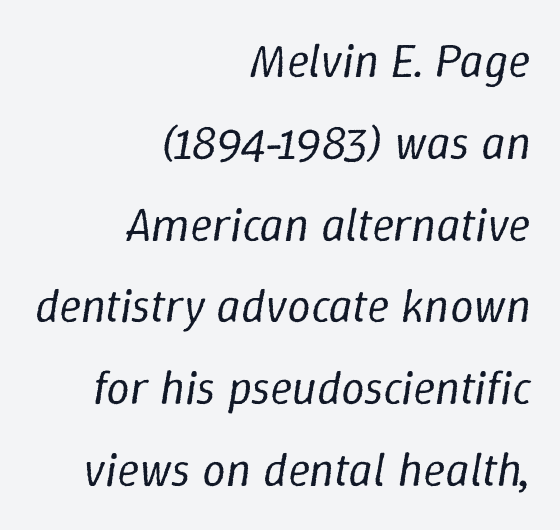
Q: Is the text bold? A: No.
Q: Is the text italic (slanted)? A: Yes, it leans right by about 9 degrees.
Q: Is the text underlined? A: No.
Q: How is the paragraph aligned? A: Right-aligned.
Q: Is the spacing between letters normal or unusually wide? A: Normal.
Q: Width (condensed, normal, or wide)? A: Normal.
Q: Stroke contrast? A: Low.
Q: x-height? A: Medium.
Q: Monospaced? A: No.
